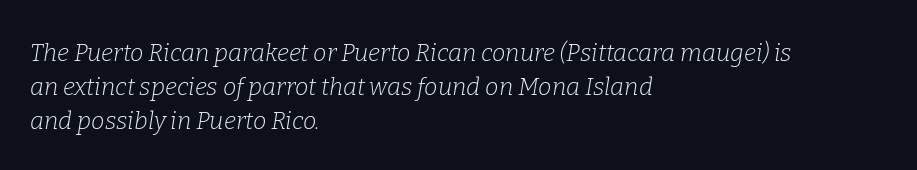
{"italic": "yes", "lean": "right", "slant_degrees": 9, "bold": "no", "underline": "no", "align": "left", "line_spacing": "normal", "line_spacing_ratio": 1.42, "letter_spacing": "normal", "letter_spacing_em": 0.0, "glyph_px": 24}
